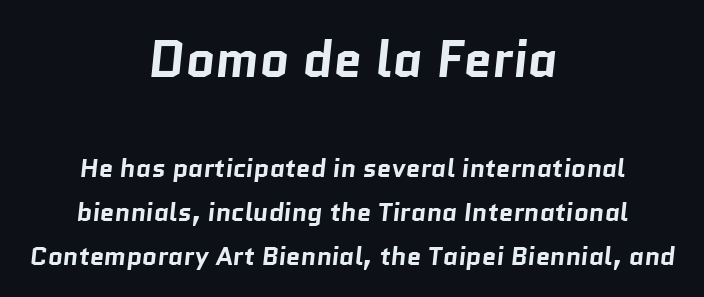
The image shows 51 px bold sans-serif type; set centered, normal line spacing (1.69x), normal letter spacing, not underlined; the first (top) block is 1.96x larger; low stroke contrast and a medium x-height.
